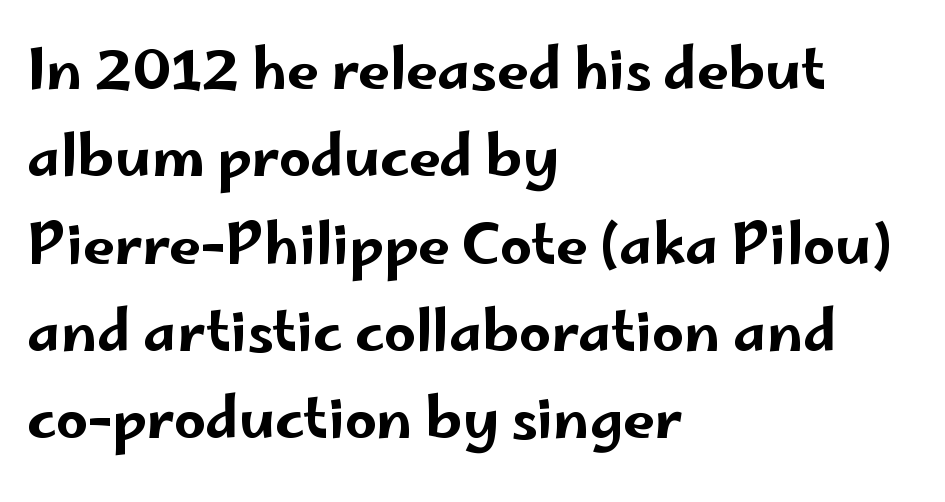
The image shows 56 px wide sans-serif type, upright; set left-aligned, normal line spacing (1.56x), normal letter spacing, not underlined; low stroke contrast and a small x-height.
